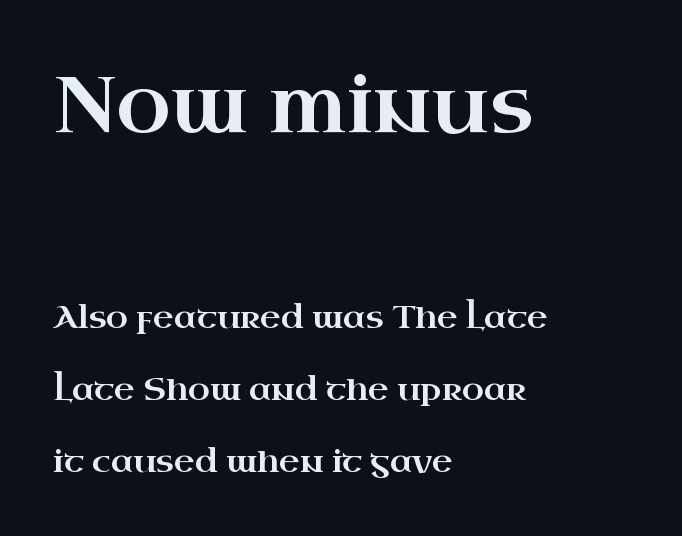
Check the space under the baseline: it is left empty. The passage shown begins with its larger block and ends with its smaller one. These lines are rendered in a variable-pitch font. One glance says open: line gaps are wider than usual. Posture: vertical.
